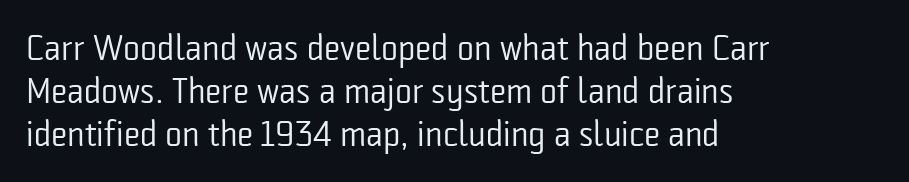
Q: Is the text bold? A: No.
Q: Is the text italic (slanted)? A: No, it is upright.
Q: Is the typeface a serif or a sans-serif typeface? A: Sans-serif.
Q: Is the text underlined? A: No.
Q: How is the paragraph aligned? A: Left-aligned.
Q: Is the spacing between letters normal or unusually wide? A: Normal.
Q: Width (condensed, normal, or wide)? A: Condensed.
Q: Stroke contrast? A: Low.
Q: x-height? A: Medium.
Q: Monospaced? A: No.
